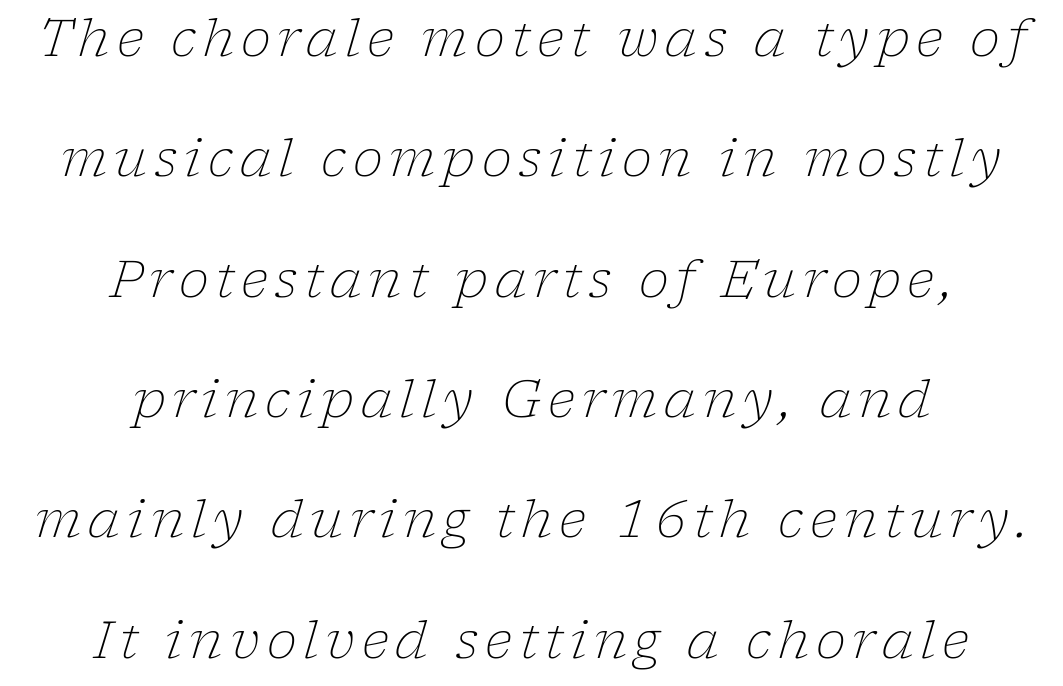
To sum up the face: it has serifs. Summary of weight: not heavy and not bold. The words here are not underlined. The lines in this sample share a center point and differ in where they start and stop. Italic: yes, the glyphs are oblique. Students, observe: this is what heavily led, spacious text looks like.
